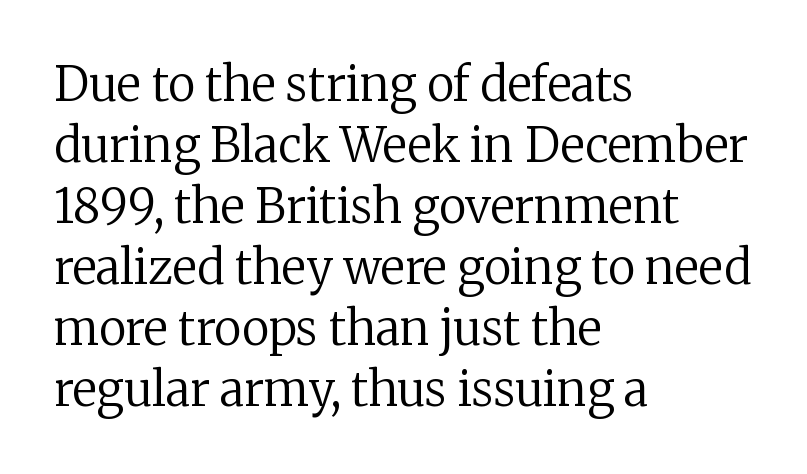
The image shows 47 px regular-weight serif type, upright; set left-aligned, normal line spacing (1.3x), normal letter spacing, not underlined; low stroke contrast and a medium x-height.
